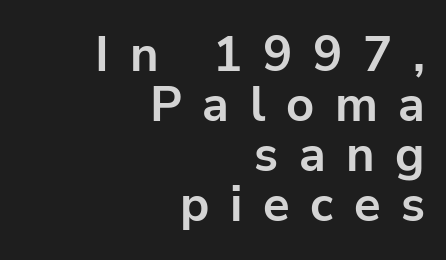
{"serif": "no", "italic": "no", "bold": "yes", "weight": "bold", "width": "normal", "stroke_contrast": "low", "x_height": "medium", "monospaced": "no", "underline": "no", "align": "right", "line_spacing": "tight", "line_spacing_ratio": 1.02, "letter_spacing": "wide", "letter_spacing_em": 0.42, "glyph_px": 49}
